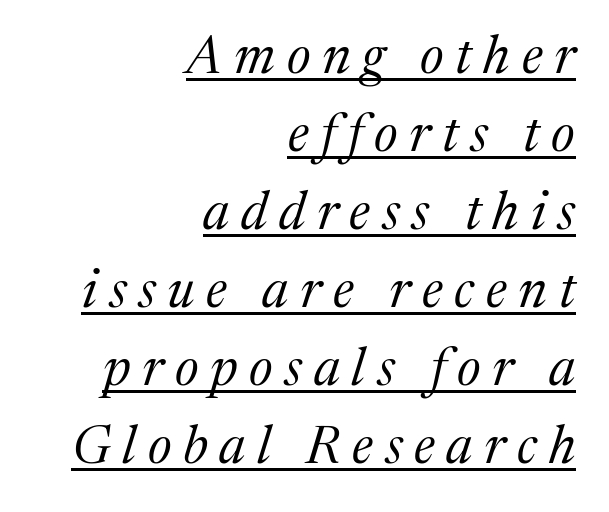
{"serif": "yes", "italic": "yes", "lean": "right", "slant_degrees": 17, "bold": "no", "weight": "regular", "width": "normal", "stroke_contrast": "medium", "x_height": "medium", "monospaced": "no", "underline": "yes", "align": "right", "line_spacing": "normal", "line_spacing_ratio": 1.47, "letter_spacing": "wide", "letter_spacing_em": 0.22, "glyph_px": 53}
